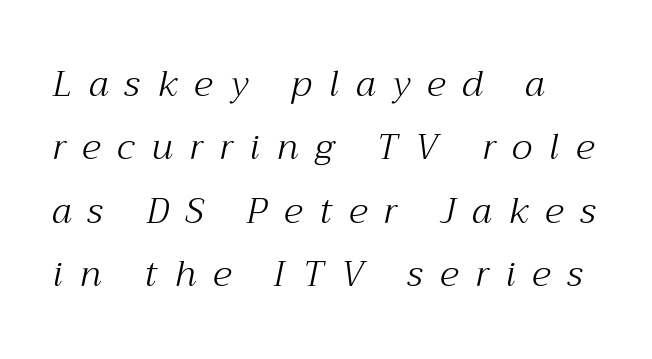
The image shows 36 px light serif type, italic (leaning right); set left-aligned, line spacing 1.76x, unusually wide letter spacing (+0.47 em), not underlined; medium stroke contrast and a medium x-height.
